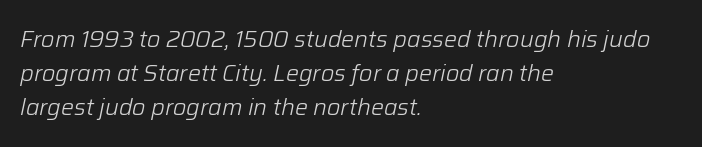
The image shows 23 px text type, italic (leaning right); set left-aligned, normal line spacing (1.48x), normal letter spacing, not underlined.
